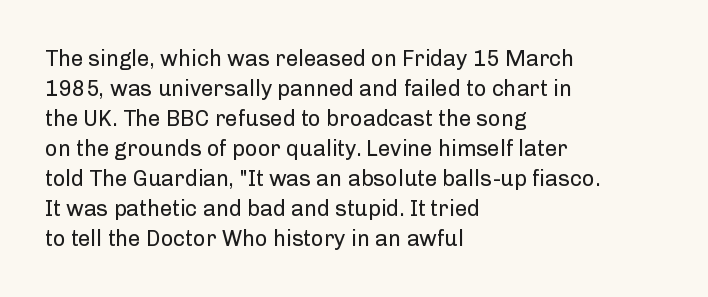
The image shows 22 px text type, upright; set left-aligned, normal line spacing (1.36x), normal letter spacing, not underlined.
